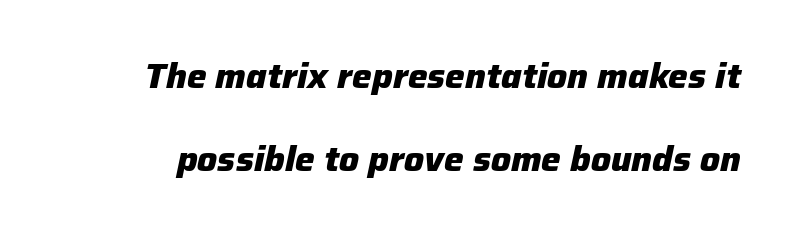
The image shows 35 px heavy type, italic (leaning right); set loose line spacing (2.38x), normal letter spacing, not underlined; low stroke contrast and a medium x-height.
